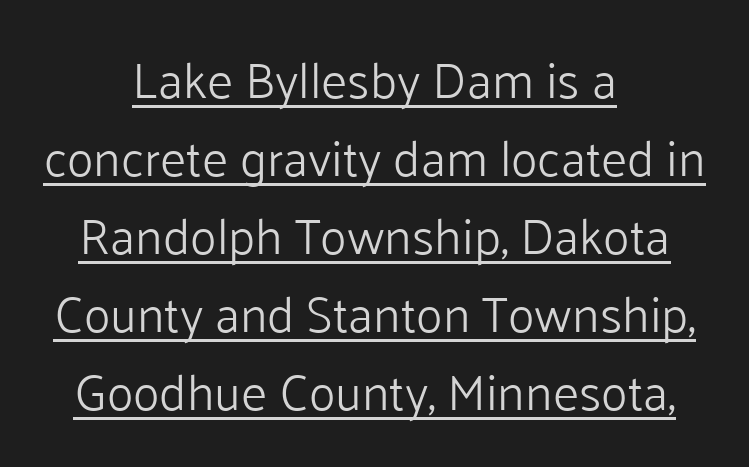
Q: Is the text bold? A: No.
Q: Is the text italic (slanted)? A: No, it is upright.
Q: Is the typeface a serif or a sans-serif typeface? A: Sans-serif.
Q: Is the text underlined? A: Yes.
Q: How is the paragraph aligned? A: Centered.
Q: Is the spacing between letters normal or unusually wide? A: Normal.
Q: Is the spacing between lines tight, normal or loose? A: Normal.
Q: Width (condensed, normal, or wide)? A: Normal.
Q: Stroke contrast? A: Low.
Q: x-height? A: Medium.
Q: Monospaced? A: No.
